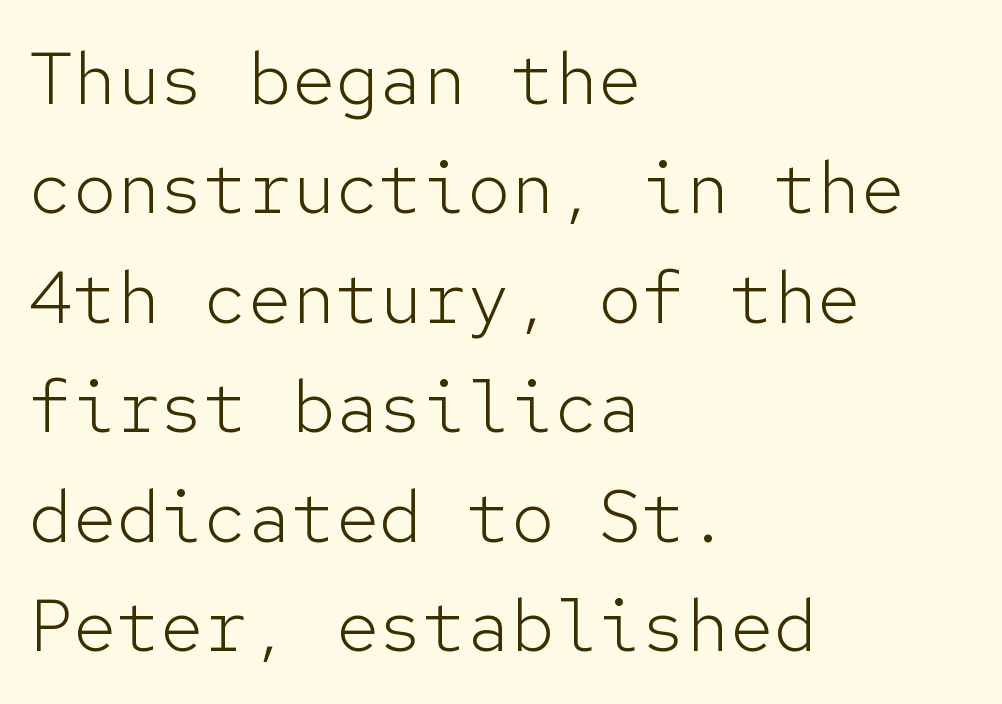
Is the block centered? No — it sits flush against the left margin. Every character here occupies the same horizontal width, giving the sample a typewriter-like rhythm. Default kerning and tracking; the words read as compact shapes. The font sits on the lighter half of the weight spectrum, regular included.
